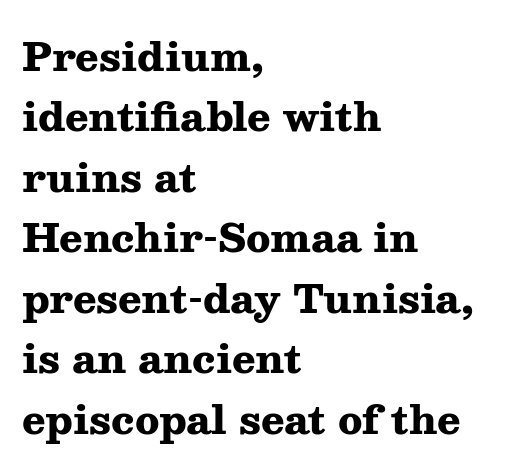
Old-style or modern, the face here clearly has serifs. Anything drawn beneath the words? Only blank space. Weight check: bold — yes, fully. Does extra space separate the letters? No, they use regular spacing. Is this a fixed-width face? No — the glyphs have proportional, varying widths. Each new line begins a customary step beneath the previous one.
